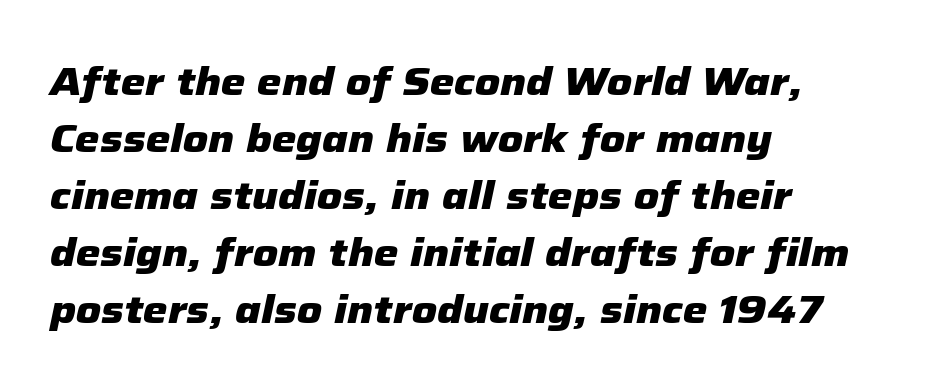
Q: Is the text bold? A: Yes.
Q: Is the text italic (slanted)? A: Yes, it leans right by about 12 degrees.
Q: Is the text underlined? A: No.
Q: How is the paragraph aligned? A: Left-aligned.
Q: Is the spacing between letters normal or unusually wide? A: Normal.
Q: Is the spacing between lines tight, normal or loose? A: Normal.
Q: Width (condensed, normal, or wide)? A: Normal.
Q: Stroke contrast? A: Low.
Q: x-height? A: Medium.
Q: Monospaced? A: No.
